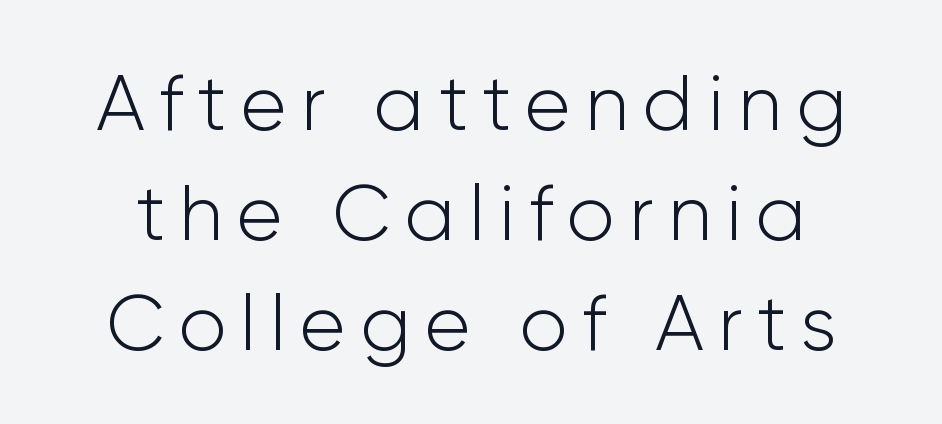
{"serif": "no", "italic": "no", "bold": "no", "weight": "light", "width": "normal", "stroke_contrast": "low", "x_height": "medium", "monospaced": "no", "underline": "no", "line_spacing": "normal", "line_spacing_ratio": 1.41, "glyph_px": 78}
